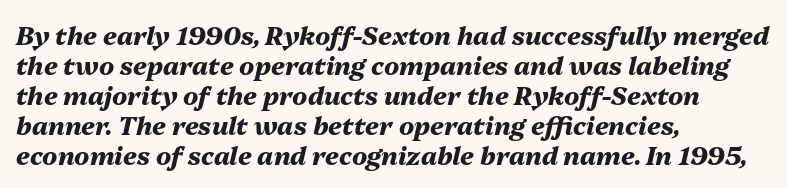
Notice how the passage keeps a crisp vertical edge on the left only. Italic: yes, the glyphs are oblique. Does extra space separate the letters? No, they use regular spacing. Stroke thickness is high; the sample reads as a true bold. Quick note: underline off.
